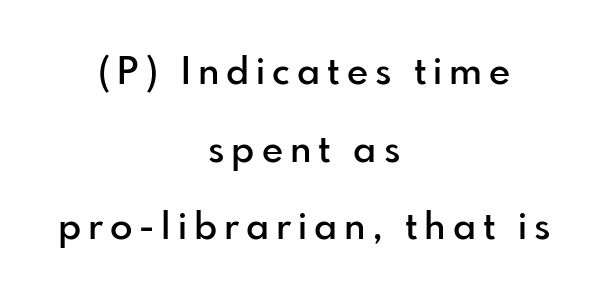
Q: Is the text bold? A: Semi-bold.
Q: Is the text italic (slanted)? A: No, it is upright.
Q: Is the typeface a serif or a sans-serif typeface? A: Sans-serif.
Q: Is the text underlined? A: No.
Q: How is the paragraph aligned? A: Centered.
Q: Is the spacing between lines tight, normal or loose? A: Loose.
Q: Width (condensed, normal, or wide)? A: Normal.
Q: Stroke contrast? A: Low.
Q: x-height? A: Small.
Q: Monospaced? A: No.
